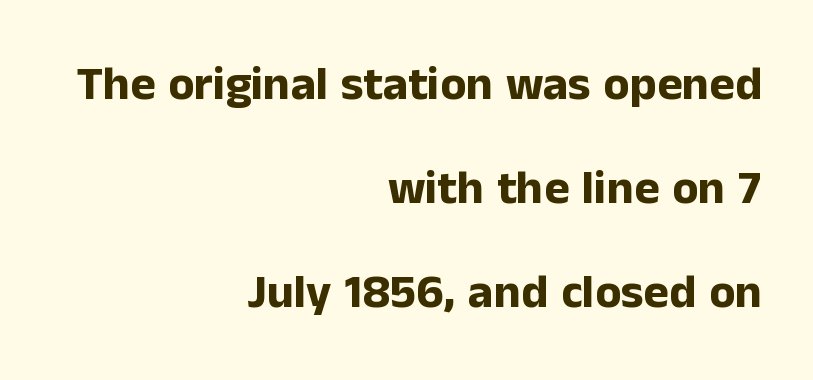
The image shows 48 px bold sans-serif type, upright; set right-aligned, loose line spacing (2.17x), normal letter spacing, not underlined; low stroke contrast and a medium x-height.
